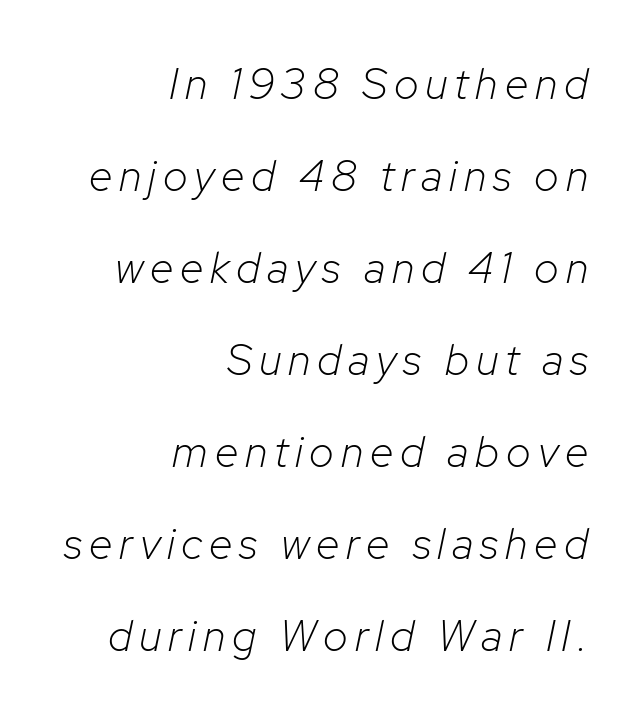
{"italic": "yes", "lean": "right", "slant_degrees": 12, "bold": "no", "weight": "light", "width": "normal", "stroke_contrast": "low", "x_height": "medium", "monospaced": "no", "underline": "no", "align": "right", "line_spacing": "loose", "line_spacing_ratio": 2.14, "glyph_px": 43}
